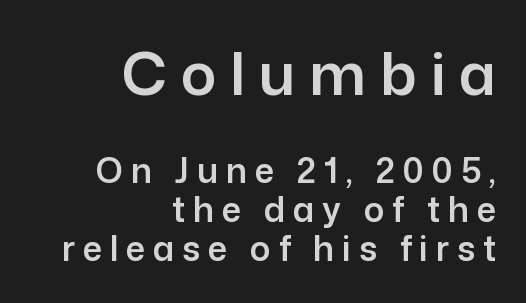
Q: Is the text italic (slanted)? A: No, it is upright.
Q: Is the typeface a serif or a sans-serif typeface? A: Sans-serif.
Q: Is the text underlined? A: No.
Q: How is the paragraph aligned? A: Right-aligned.
Q: Is the spacing between letters normal or unusually wide? A: Unusually wide.
Q: Is the spacing between lines tight, normal or loose? A: Tight.
Q: Which block of text is set in a larger size, the first (top) or the second (bottom)? A: The first (top) one.
Q: Width (condensed, normal, or wide)? A: Normal.
Q: Stroke contrast? A: Low.
Q: x-height? A: Medium.
Q: Monospaced? A: No.
